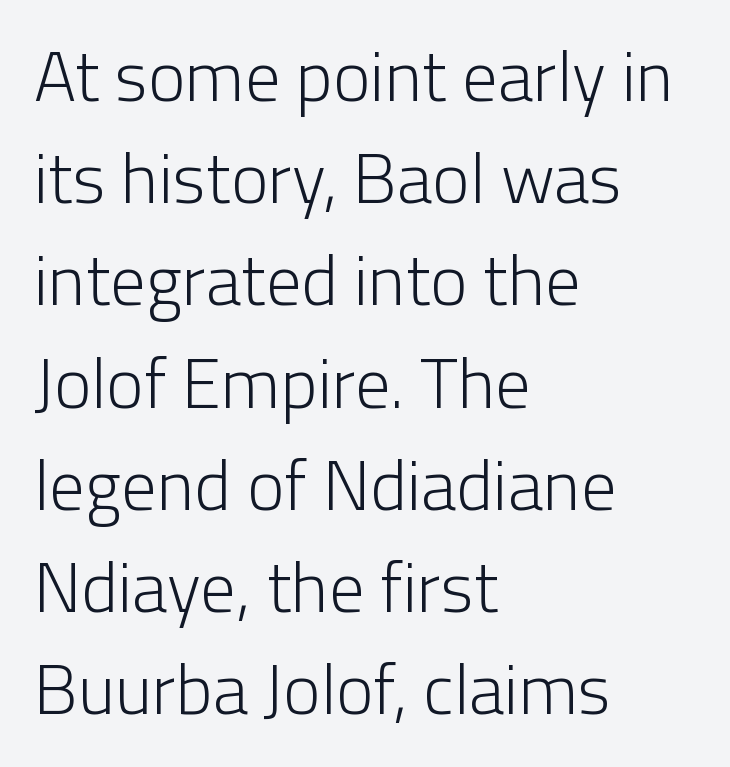
Proportional: the letters do not fall into vertical columns. Short and long lines alike share a common starting point at left. The lettering holds an erect, upright posture throughout. Counters stay open thanks to moderate or lighter strokes. To sum up the face: it is a sans, with no serifs.
